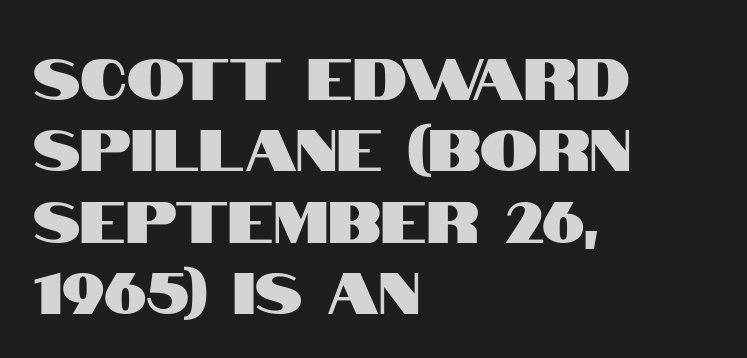
A student would call this left alignment; a typographer would say flush left, rag right. The glyphs in this specimen are sans serif. Lines of text with bare space underneath. Compared with typical body copy, the letter spacing here is the same. The font's upright variant was chosen for this text. Varying glyph widths throughout — classic text-font behaviour.
